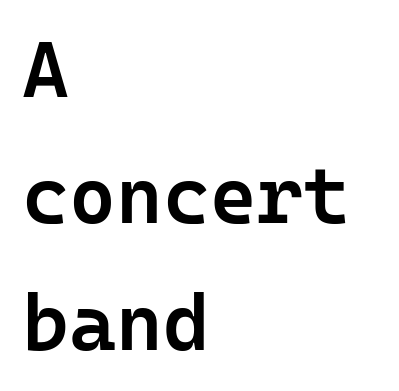
{"serif": "no", "italic": "no", "bold": "semi", "weight": "semibold", "width": "normal", "stroke_contrast": "low", "x_height": "medium", "monospaced": "yes", "underline": "no", "align": "left", "line_spacing": "normal", "line_spacing_ratio": 1.58, "letter_spacing": "normal", "letter_spacing_em": 0.0, "glyph_px": 80}
